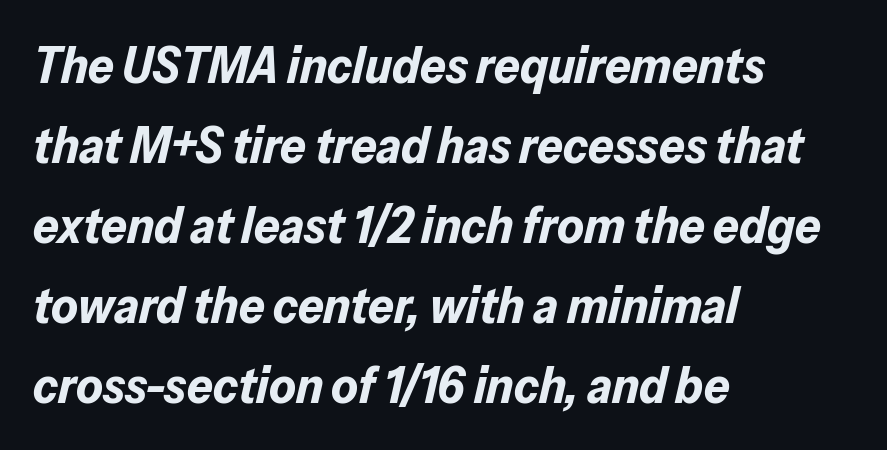
Is the type bold? Yes — the strokes are clearly thick and heavy. These lines are rendered in a variable-pitch font. Clear beneath every line of the passage. Vertical spacing — default. Quick note: italic.
